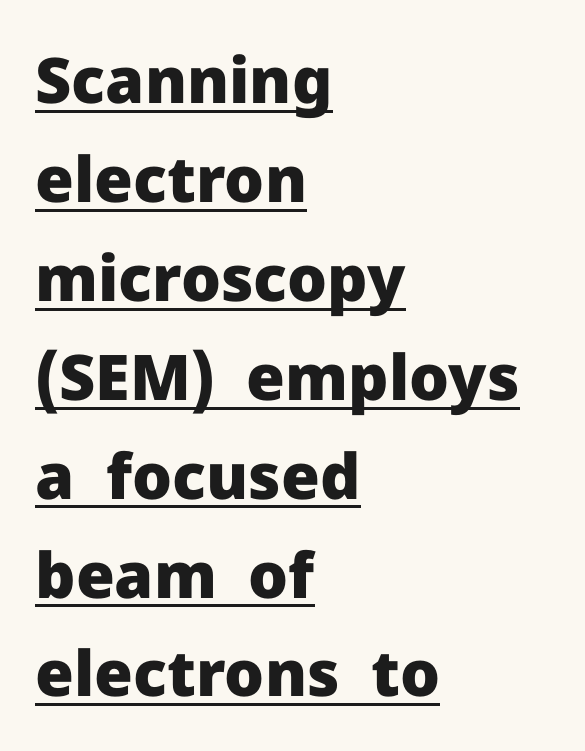
Summary of vertical rhythm: regular, with standard interline spacing. Casual observation: everything's shoved over to the left. A typographer would call this underscored text. The glyphs have the mass of a bold cut.
